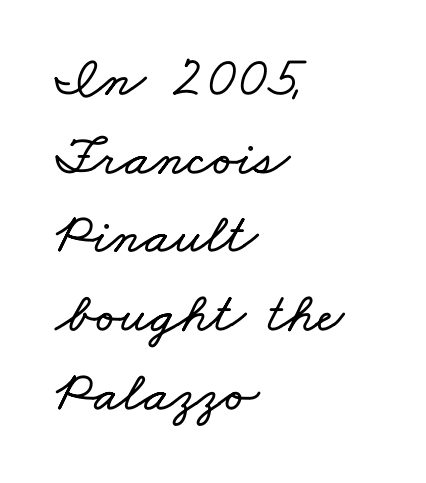
{"width": "wide", "stroke_contrast": "low", "x_height": "small", "monospaced": "no", "underline": "no", "align": "left", "line_spacing": "normal", "line_spacing_ratio": 1.38, "letter_spacing": "normal", "letter_spacing_em": 0.0, "glyph_px": 57}
